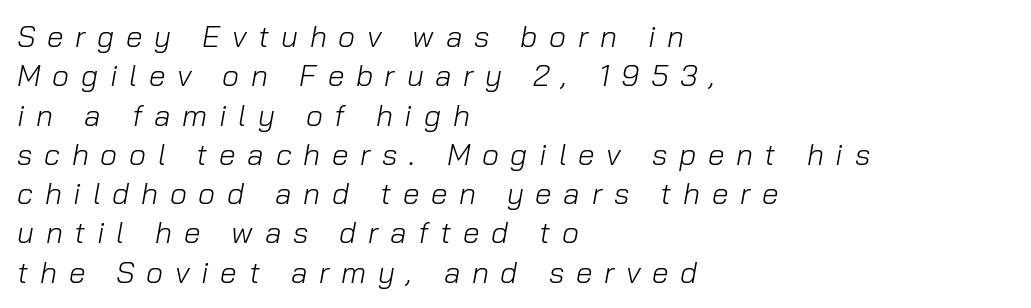
The image shows 30 px light type, italic (leaning right); set left-aligned, normal line spacing (1.31x), unusually wide letter spacing (+0.39 em), not underlined; low stroke contrast and a medium x-height.
